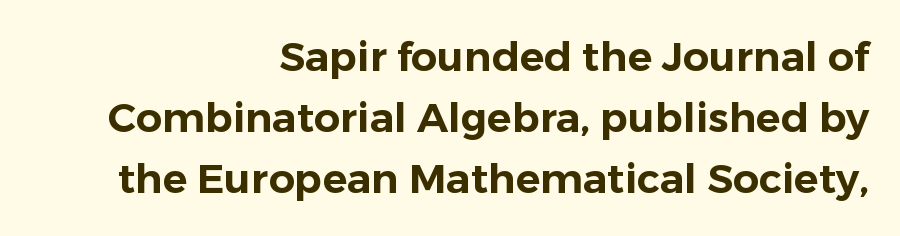
{"serif": "no", "italic": "no", "width": "normal", "stroke_contrast": "low", "x_height": "medium", "monospaced": "no", "underline": "no", "align": "right", "line_spacing": "normal", "line_spacing_ratio": 1.49, "letter_spacing": "normal", "letter_spacing_em": 0.0, "glyph_px": 41}
